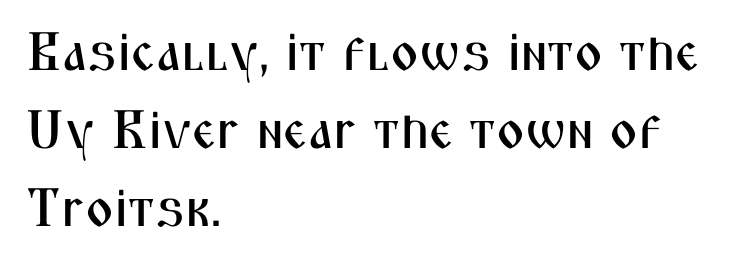
Spacing verdict: proportional, widths tailored to each character. Grotesque or geometric, the face here clearly has no serifs. A typesetter would call this leading conventional body-copy spacing. Compared with a centered layout, this one pins lines to the left instead.
